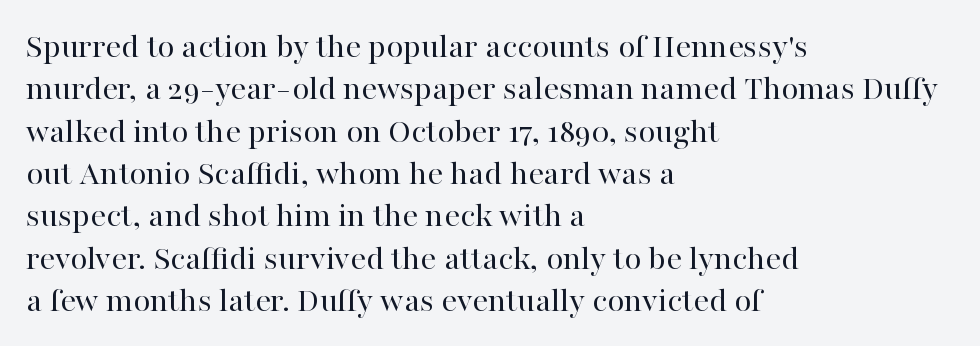
The image shows 35 px regular-weight serif type, upright; set left-aligned, line spacing 1.21x, normal letter spacing, not underlined; high stroke contrast and a medium x-height.
